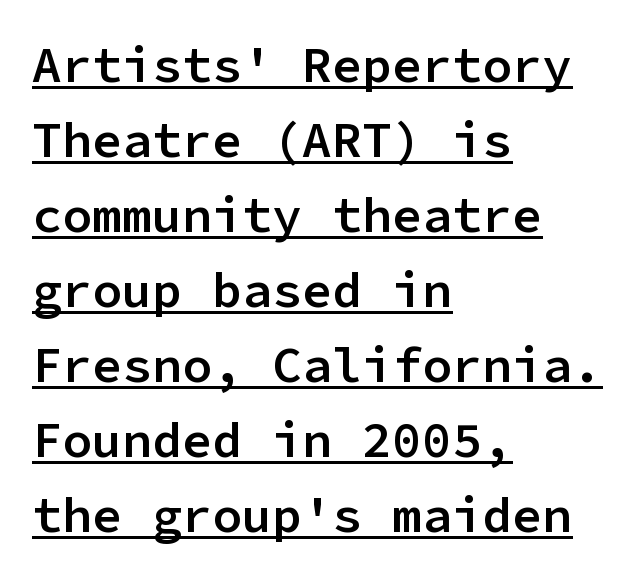
{"serif": "no", "italic": "no", "bold": "semi", "weight": "semibold", "width": "normal", "stroke_contrast": "low", "x_height": "medium", "monospaced": "yes", "underline": "yes", "align": "left", "line_spacing": "normal", "line_spacing_ratio": 1.5, "letter_spacing": "normal", "letter_spacing_em": 0.0, "glyph_px": 50}
